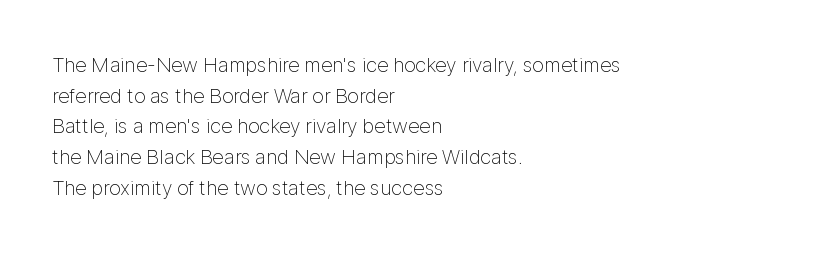
The image shows 21 px text type, upright; set left-aligned, normal line spacing (1.46x), normal letter spacing, not underlined.
